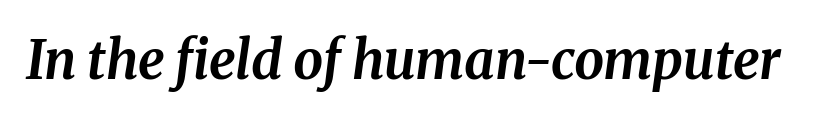
Tracking here is standard; glyphs follow each other at the usual distance. The baseline area is clear. The face used here is proportionally spaced, like ordinary book or web type. Strokes here are thick enough to call this a true bold. A typesetter would mark this as italic.
